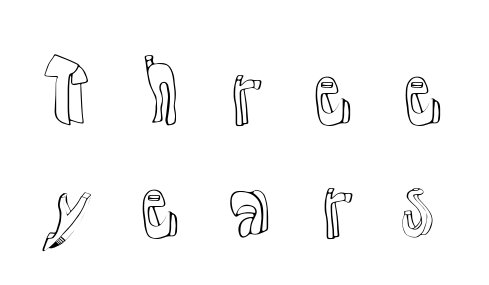
{"italic": "no", "width": "normal", "x_height": "medium", "monospaced": "no", "underline": "no", "line_spacing": "normal", "line_spacing_ratio": 1.47, "letter_spacing": "wide", "letter_spacing_em": 0.49, "glyph_px": 77}
